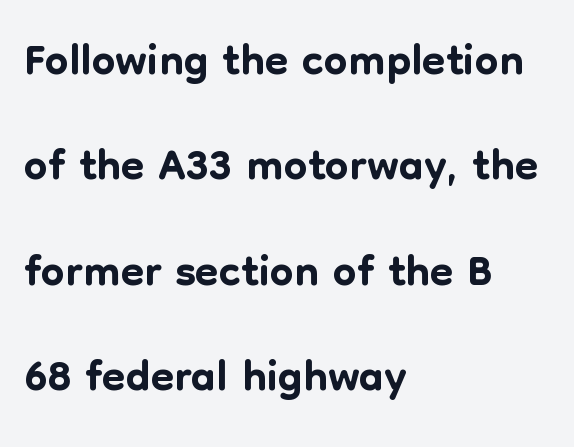
This is sans-serif lettering, the kind often seen on screens and signage. Where is the straight margin? On the left. Does extra space separate the letters? No, they use regular spacing. Do the characters align in a grid? No, the font is proportional.
